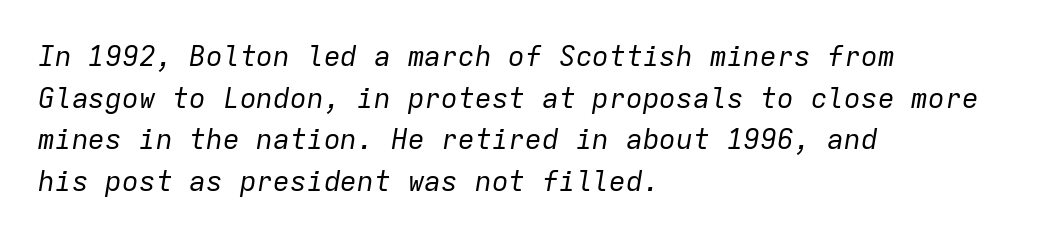
This sample uses an oblique cut, with every glyph tilted off the vertical. Words appear dense and cohesive because spacing is normal. The text block is weighted toward the left margin, trailing off unevenly rightward. Vertical stems look standard width or narrower in stroke. Note the uniform advance width — an 'i' takes as much space as an 'm'.
